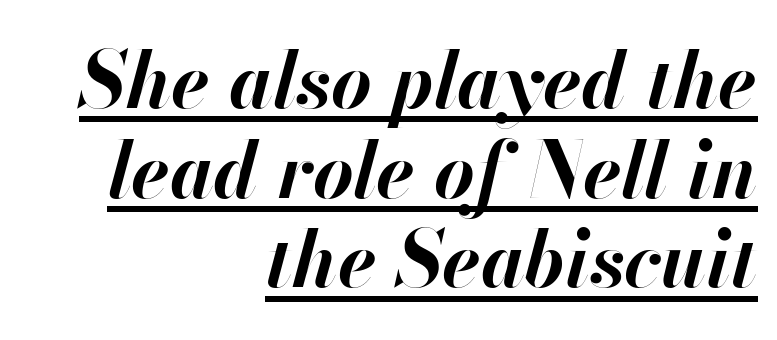
The image shows 78 px bold type, italic (leaning right); set right-aligned, tight line spacing (1.15x), normal letter spacing, underlined; high stroke contrast and a small x-height.
